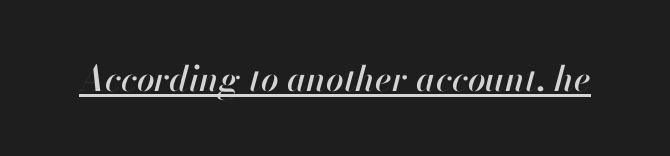
The image shows 35 px text type, italic (leaning right); set normal letter spacing, underlined; high stroke contrast and a small x-height.
